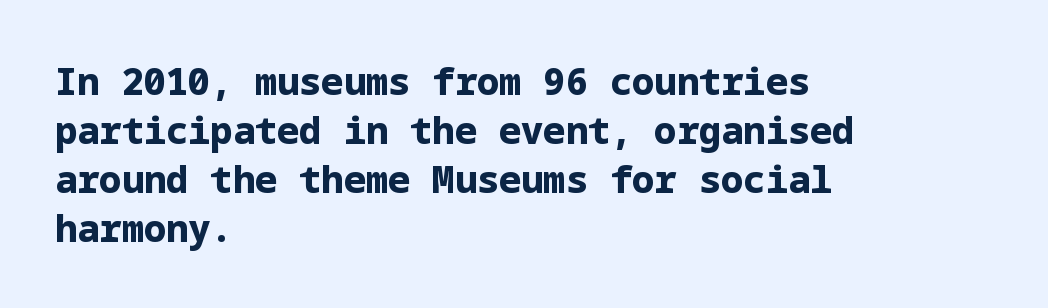
{"serif": "no", "italic": "no", "bold": "yes", "weight": "bold", "width": "normal", "stroke_contrast": "low", "x_height": "medium", "underline": "no", "align": "left", "line_spacing": "normal", "line_spacing_ratio": 1.32, "letter_spacing": "normal", "letter_spacing_em": 0.0, "glyph_px": 37}
